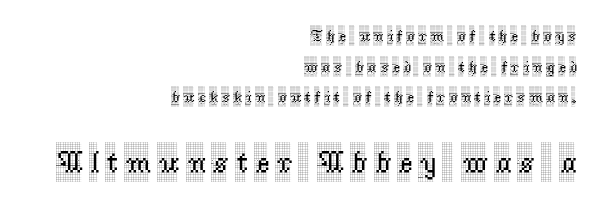
In terms of posture, this sample is upright. Short note: letters widely spaced. Does the leading feel generous? Absolutely, it's lavish. Caption: upper text group reduced, lower text group enlarged. The glyphs in this specimen are seriffed.
